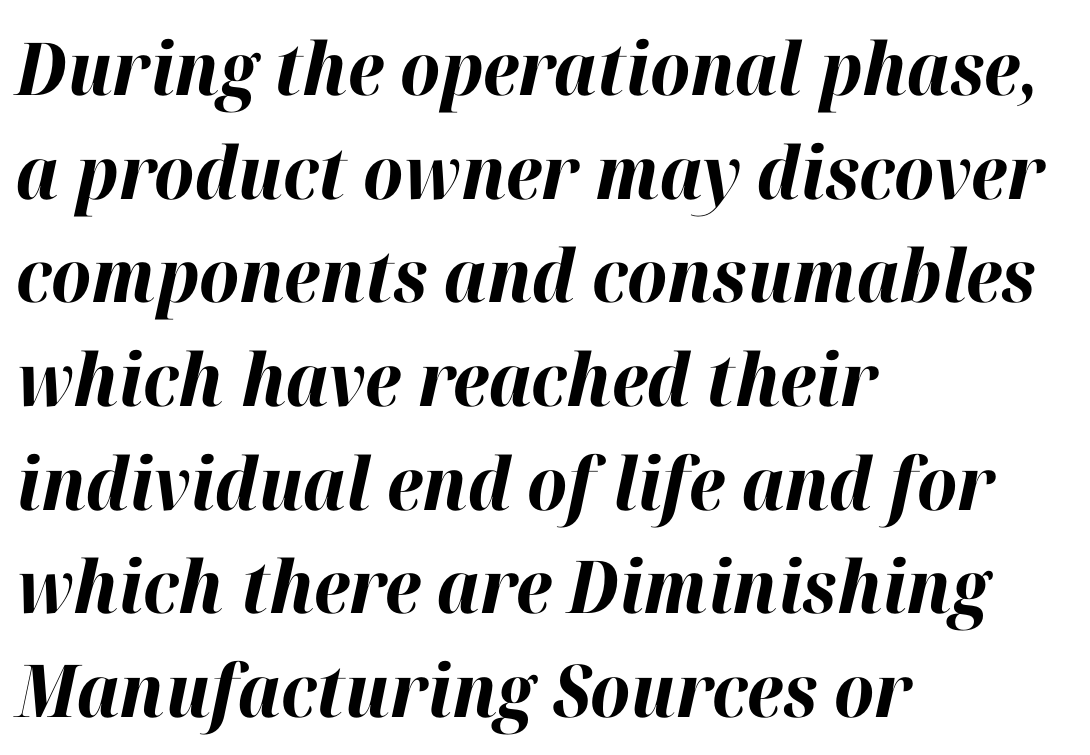
Q: Is the text bold? A: Yes.
Q: Is the text italic (slanted)? A: Yes, it leans right by about 12 degrees.
Q: Is the text underlined? A: No.
Q: How is the paragraph aligned? A: Left-aligned.
Q: Is the spacing between letters normal or unusually wide? A: Normal.
Q: Is the spacing between lines tight, normal or loose? A: Normal.
Q: Width (condensed, normal, or wide)? A: Normal.
Q: Stroke contrast? A: High.
Q: x-height? A: Medium.
Q: Monospaced? A: No.
